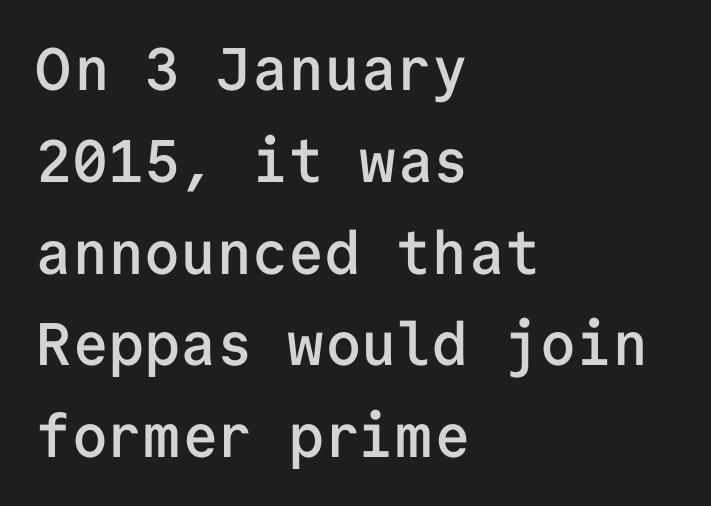
If you drew a line through each stem, it would be perfectly vertical. Standard letterfit; no display-style spreading of the glyphs. Monospaced: the letters line up in strict vertical columns. No word sits above an underline.
